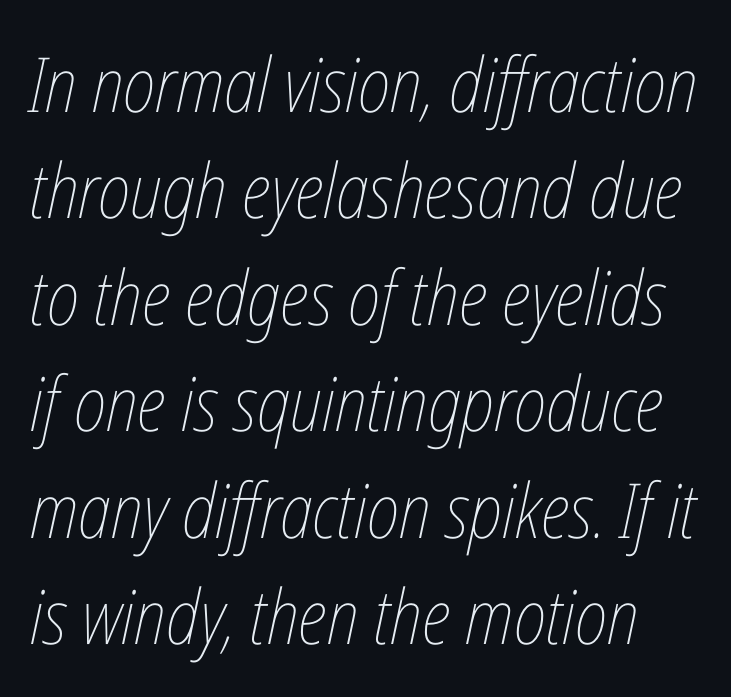
Q: Is the text bold? A: No.
Q: Is the text italic (slanted)? A: Yes, it leans right by about 12 degrees.
Q: Is the text underlined? A: No.
Q: Is the spacing between letters normal or unusually wide? A: Normal.
Q: Is the spacing between lines tight, normal or loose? A: Normal.
Q: Width (condensed, normal, or wide)? A: Condensed.
Q: Stroke contrast? A: Low.
Q: x-height? A: Medium.
Q: Monospaced? A: No.
